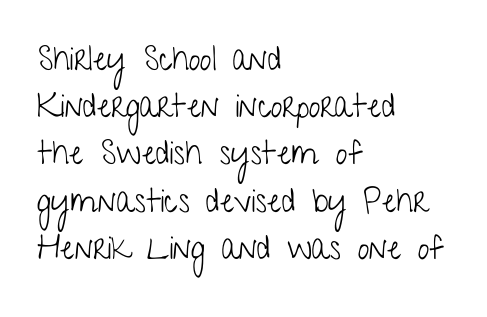
This rendering leaves character spacing at its baseline value. The face looks like a standard text weight, possibly lighter. The glyphs in this specimen are sans serif. Only glyphs here, with clear space below each row.
